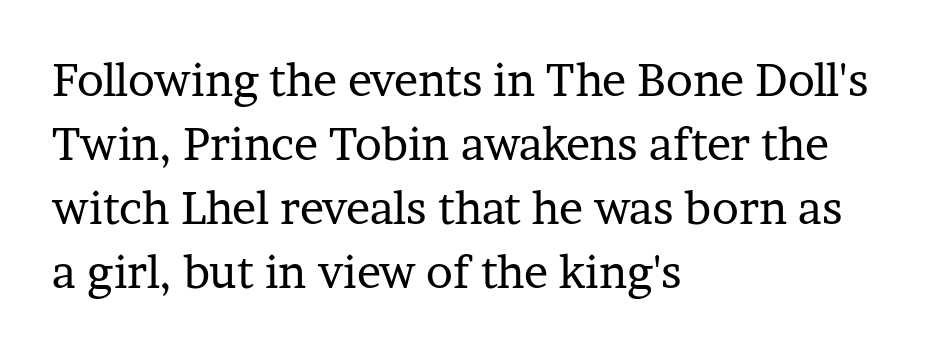
Q: Is the text bold? A: No.
Q: Is the text italic (slanted)? A: No, it is upright.
Q: Is the typeface a serif or a sans-serif typeface? A: Serif.
Q: Is the text underlined? A: No.
Q: How is the paragraph aligned? A: Left-aligned.
Q: Is the spacing between letters normal or unusually wide? A: Normal.
Q: Is the spacing between lines tight, normal or loose? A: Normal.
Q: Width (condensed, normal, or wide)? A: Normal.
Q: Stroke contrast? A: Low.
Q: x-height? A: Medium.
Q: Monospaced? A: No.
